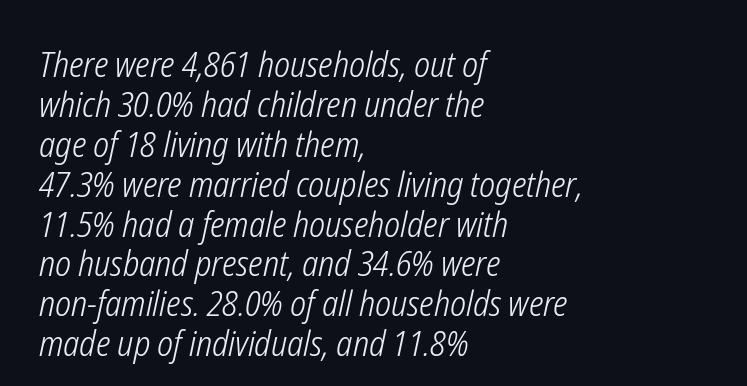
Q: Is the text bold? A: No.
Q: Is the text italic (slanted)? A: Yes, it leans right by about 12 degrees.
Q: Is the text underlined? A: No.
Q: How is the paragraph aligned? A: Left-aligned.
Q: Is the spacing between letters normal or unusually wide? A: Normal.
Q: Is the spacing between lines tight, normal or loose? A: Tight.
Q: Width (condensed, normal, or wide)? A: Condensed.
Q: Stroke contrast? A: Low.
Q: x-height? A: Medium.
Q: Monospaced? A: No.
